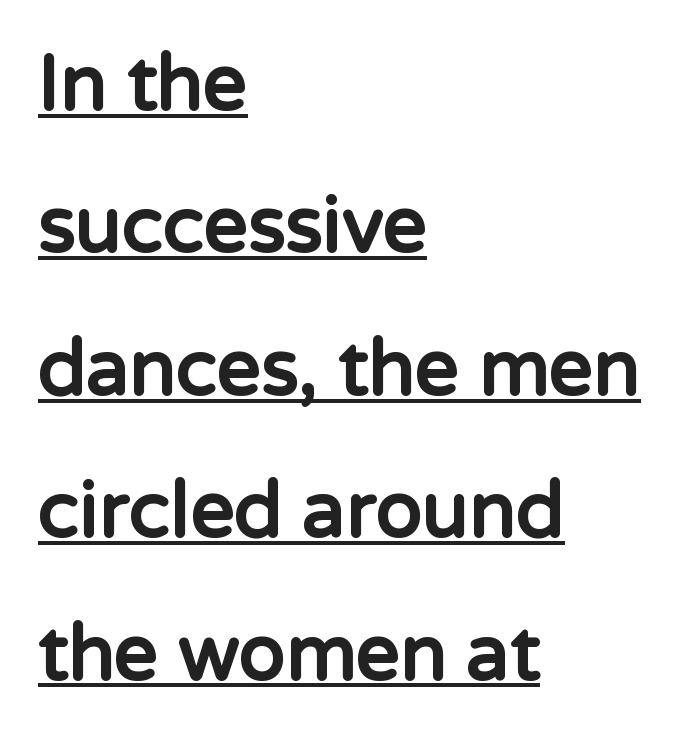
Q: Is the text bold? A: Yes.
Q: Is the text italic (slanted)? A: No, it is upright.
Q: Is the typeface a serif or a sans-serif typeface? A: Sans-serif.
Q: Is the text underlined? A: Yes.
Q: How is the paragraph aligned? A: Left-aligned.
Q: Is the spacing between letters normal or unusually wide? A: Normal.
Q: Width (condensed, normal, or wide)? A: Normal.
Q: Stroke contrast? A: Low.
Q: x-height? A: Medium.
Q: Monospaced? A: No.
